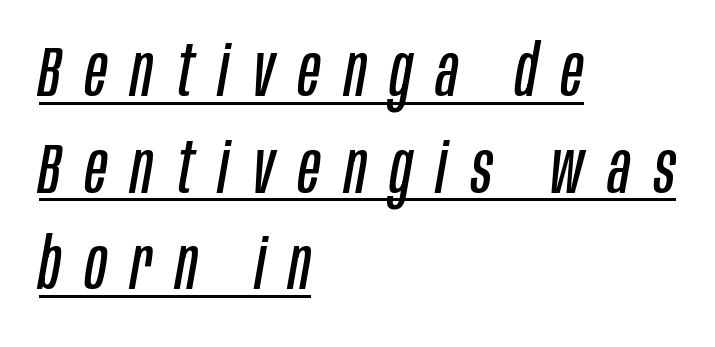
The space between consecutive lines is moderate. In terms of letterspacing, this is a distinctly airy, spread setting. The letters advance in unequal steps, a hallmark of proportional type. Beneath each row of characters lies a ruled line. Think standard paragraph weight, or any step lighter than that. Rendered with sloped, italic letterforms.
